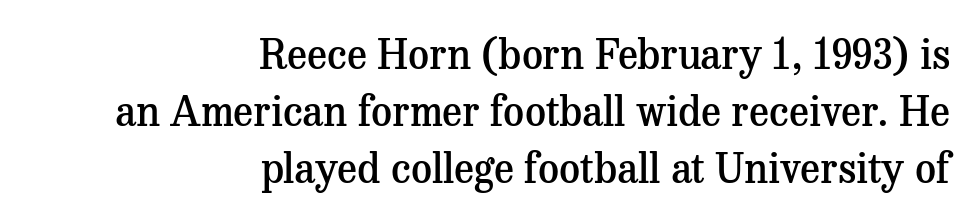
{"serif": "yes", "italic": "no", "bold": "semi", "weight": "semibold", "width": "normal", "stroke_contrast": "medium", "x_height": "medium", "monospaced": "no", "underline": "no", "align": "right", "line_spacing": "normal", "line_spacing_ratio": 1.39, "letter_spacing": "normal", "letter_spacing_em": 0.0, "glyph_px": 41}
